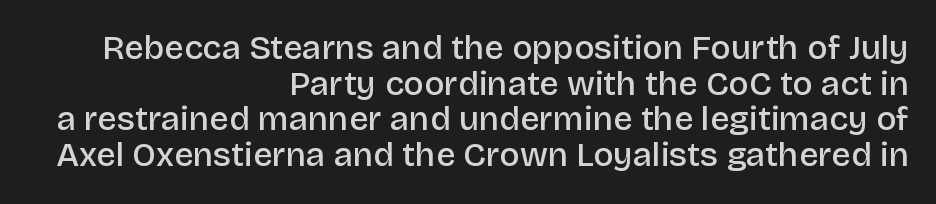
{"serif": "no", "italic": "no", "bold": "semi", "weight": "semibold", "width": "normal", "stroke_contrast": "low", "x_height": "large", "monospaced": "no", "underline": "no", "align": "right", "line_spacing": "tight", "line_spacing_ratio": 1.05, "letter_spacing": "normal", "letter_spacing_em": 0.0, "glyph_px": 34}
